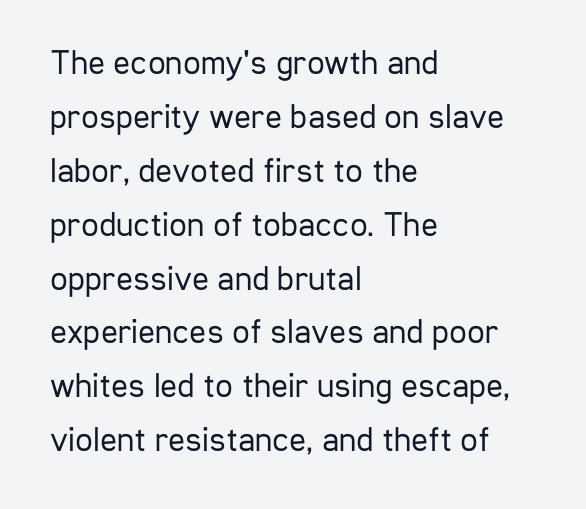
The image shows 35 px regular-weight, condensed sans-serif type, upright; set left-aligned, normal line spacing (1.54x), normal letter spacing, not underlined; low stroke contrast and a medium x-height.
